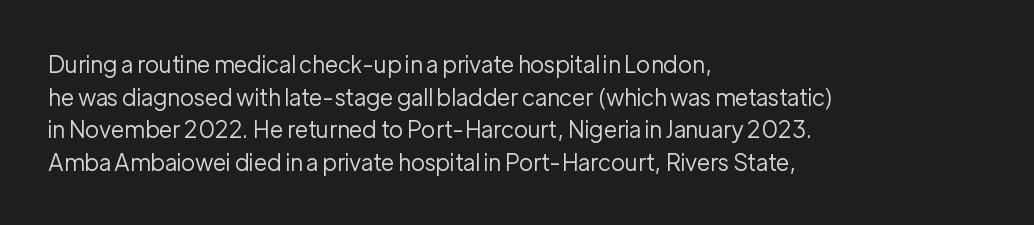
Q: Is the text bold? A: No.
Q: Is the text italic (slanted)? A: No, it is upright.
Q: Is the text underlined? A: No.
Q: How is the paragraph aligned? A: Left-aligned.
Q: Is the spacing between letters normal or unusually wide? A: Normal.
Q: Is the spacing between lines tight, normal or loose? A: Normal.
